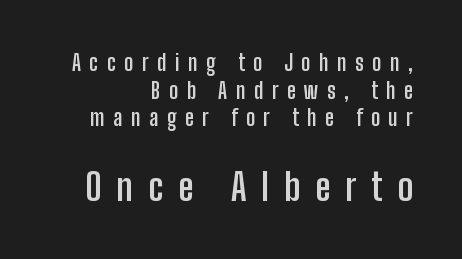
Q: Is the text bold? A: Yes.
Q: Is the text italic (slanted)? A: No, it is upright.
Q: Is the typeface a serif or a sans-serif typeface? A: Sans-serif.
Q: Is the text underlined? A: No.
Q: How is the paragraph aligned? A: Right-aligned.
Q: Is the spacing between letters normal or unusually wide? A: Unusually wide.
Q: Is the spacing between lines tight, normal or loose? A: Normal.
Q: Which block of text is set in a larger size, the first (top) or the second (bottom)? A: The second (bottom) one.
Q: Width (condensed, normal, or wide)? A: Condensed.
Q: Stroke contrast? A: Low.
Q: x-height? A: Medium.
Q: Monospaced? A: No.
